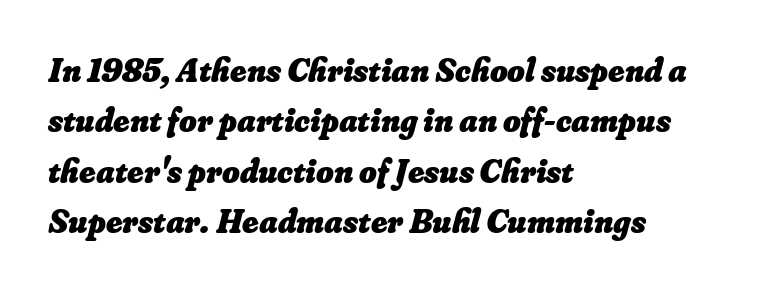
{"bold": "yes", "weight": "heavy", "width": "normal", "stroke_contrast": "low", "x_height": "small", "monospaced": "no", "underline": "no", "align": "left", "line_spacing": "normal", "line_spacing_ratio": 1.48, "letter_spacing": "normal", "letter_spacing_em": 0.0, "glyph_px": 34}
